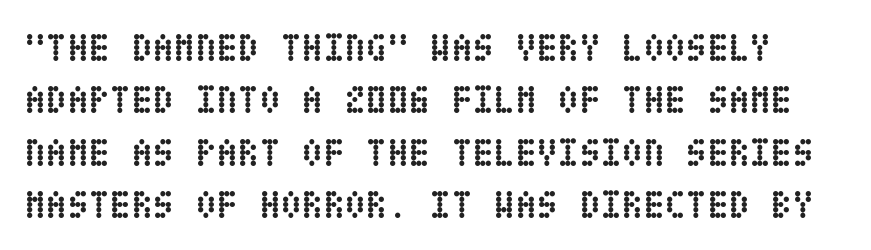
The letters stand straight up with perfectly vertical stems. The leading is moderate, giving the passage an even texture. A full-strength bold gives these letters their thick strokes. Honestly, the letter spacing is just normal — you wouldn't notice it. A clean baseline with only descenders dipping below it.
